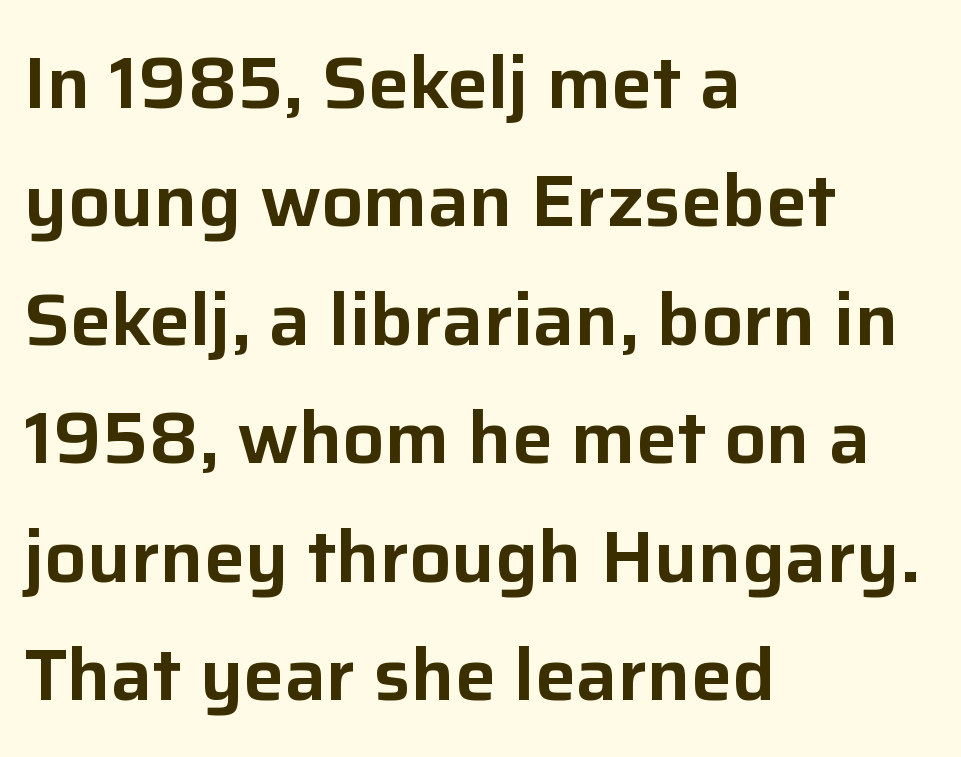
Q: Is the text italic (slanted)? A: No, it is upright.
Q: Is the typeface a serif or a sans-serif typeface? A: Sans-serif.
Q: Is the text underlined? A: No.
Q: How is the paragraph aligned? A: Left-aligned.
Q: Is the spacing between letters normal or unusually wide? A: Normal.
Q: Is the spacing between lines tight, normal or loose? A: Normal.
Q: Width (condensed, normal, or wide)? A: Normal.
Q: Stroke contrast? A: Low.
Q: x-height? A: Medium.
Q: Monospaced? A: No.
